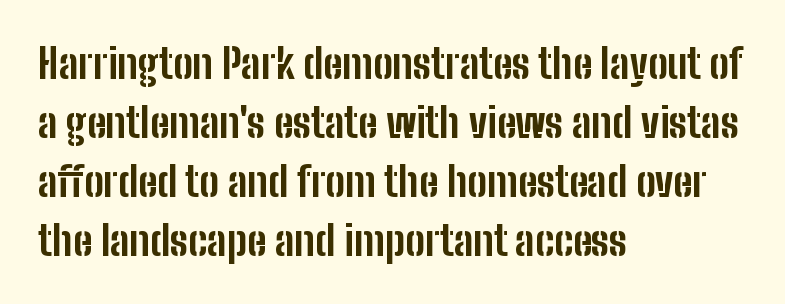
The image shows 41 px bold, condensed sans-serif type, upright; set left-aligned, normal line spacing (1.44x), normal letter spacing, not underlined; low stroke contrast and a medium x-height.
